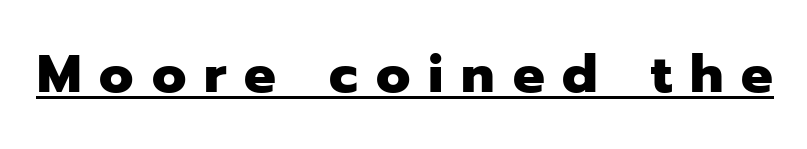
{"serif": "no", "italic": "no", "bold": "yes", "weight": "heavy", "width": "normal", "stroke_contrast": "low", "x_height": "medium", "monospaced": "no", "underline": "yes", "letter_spacing": "wide", "letter_spacing_em": 0.34, "glyph_px": 53}
